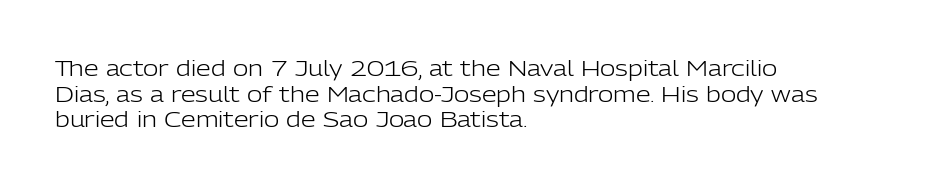
Q: Is the text bold? A: No.
Q: Is the text italic (slanted)? A: No, it is upright.
Q: Is the text underlined? A: No.
Q: How is the paragraph aligned? A: Left-aligned.
Q: Is the spacing between letters normal or unusually wide? A: Normal.
